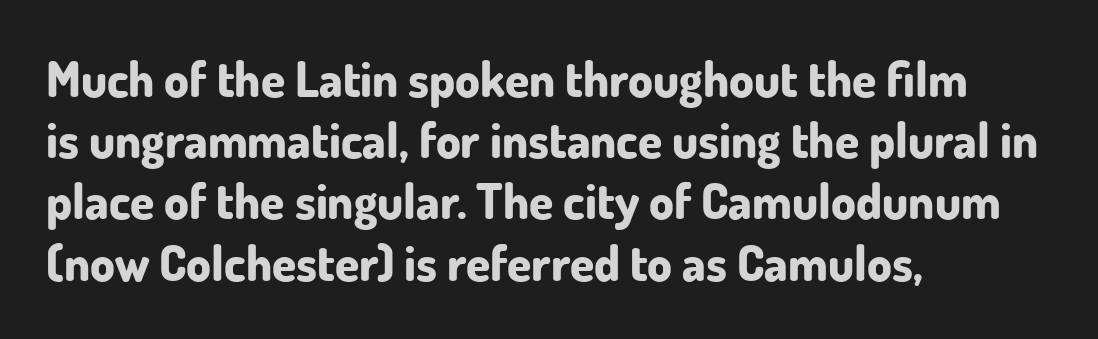
The image shows 49 px bold sans-serif type, upright; set left-aligned, normal line spacing (1.25x), normal letter spacing, not underlined; low stroke contrast and a small x-height.
